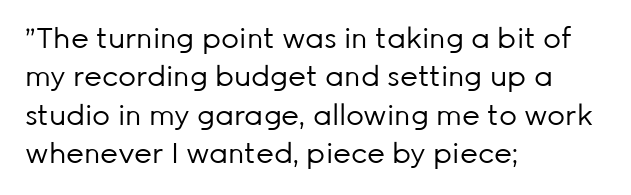
The image shows 28 px regular-weight sans-serif type, upright; set left-aligned, normal line spacing (1.37x), normal letter spacing, not underlined; low stroke contrast and a medium x-height.
